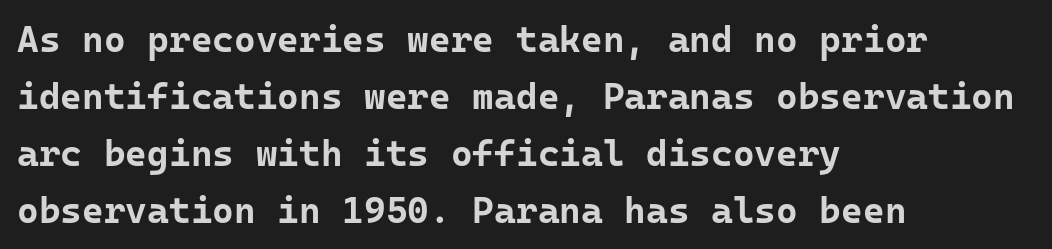
The rendering keeps characters at their native spacing. Every character sits straight up, as roman type does. A sans-serif font was chosen for this passage. Is this a fixed-width face? Yes — each glyph sits in an identical cell. Has an underline been added? It has not. Leading: standard.
